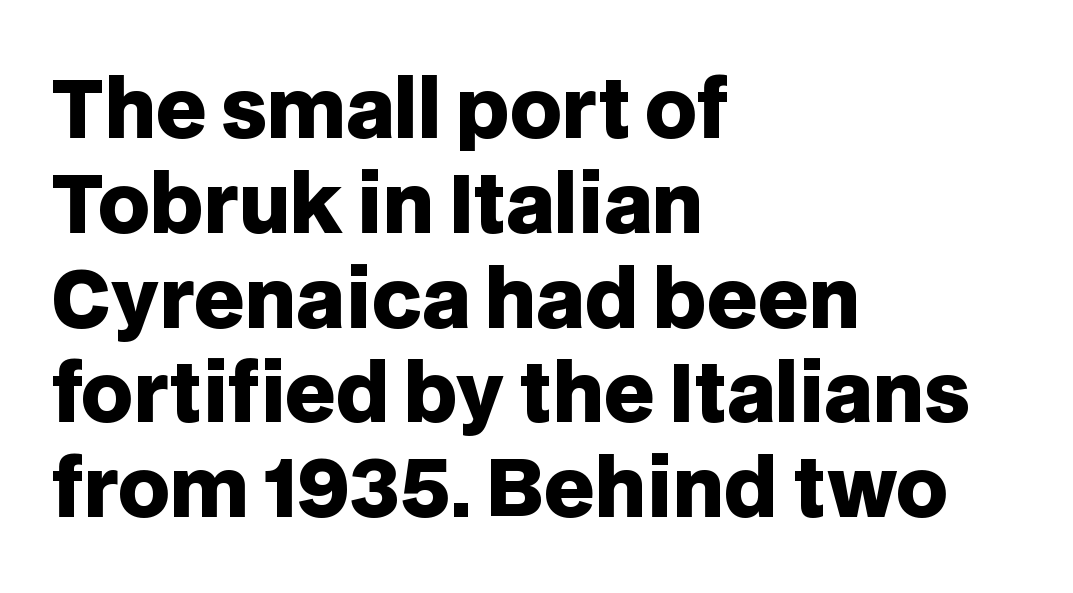
The image shows 79 px heavy sans-serif type, upright; set left-aligned, line spacing 1.2x, normal letter spacing, not underlined; low stroke contrast and a large x-height.
